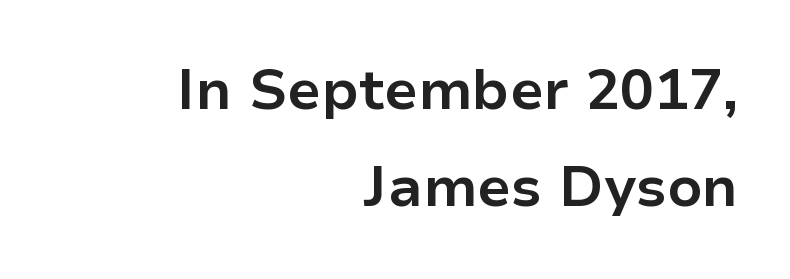
{"serif": "no", "italic": "no", "bold": "yes", "weight": "bold", "width": "normal", "stroke_contrast": "low", "x_height": "medium", "monospaced": "no", "underline": "no", "align": "right", "line_spacing_ratio": 1.71, "letter_spacing": "normal", "letter_spacing_em": 0.0, "glyph_px": 57}
